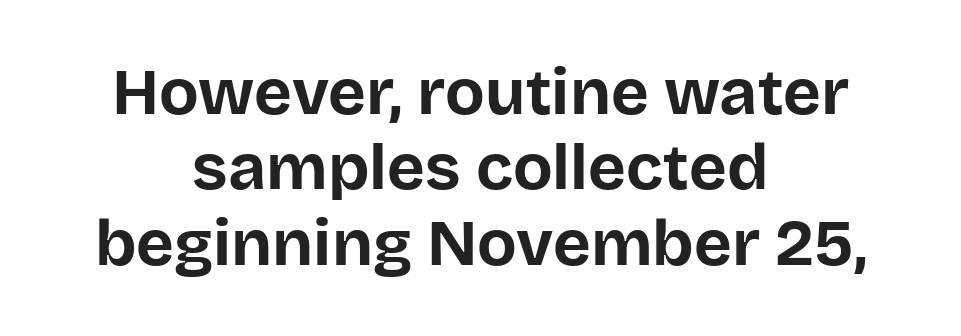
Q: Is the text bold? A: Yes.
Q: Is the text italic (slanted)? A: No, it is upright.
Q: Is the typeface a serif or a sans-serif typeface? A: Sans-serif.
Q: Is the text underlined? A: No.
Q: How is the paragraph aligned? A: Centered.
Q: Is the spacing between letters normal or unusually wide? A: Normal.
Q: Width (condensed, normal, or wide)? A: Normal.
Q: Stroke contrast? A: Low.
Q: x-height? A: Large.
Q: Monospaced? A: No.
